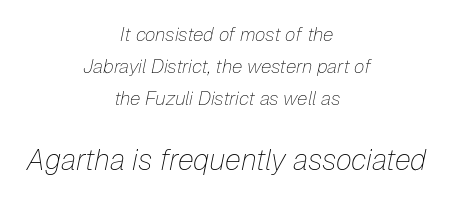
Compared with typical paragraphs, the rows here are spaced about the same. How are the letters spaced? Ordinarily, with no added tracking. A typesetter would mark this as italic. A bare baseline throughout the passage. The lower block of text is set noticeably larger than the block above it.
